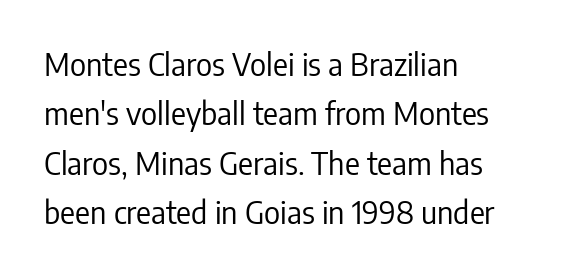
The image shows 31 px regular-weight, condensed sans-serif type, upright; set left-aligned, normal line spacing (1.59x), normal letter spacing, not underlined; low stroke contrast and a medium x-height.
